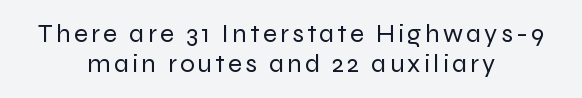
{"italic": "no", "bold": "no", "underline": "no", "align": "center", "line_spacing_ratio": 1.16, "glyph_px": 26}
